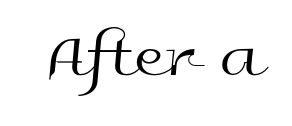
{"serif": "no", "italic": "no", "bold": "no", "weight": "regular", "width": "wide", "x_height": "medium", "monospaced": "no", "underline": "no", "letter_spacing": "normal", "letter_spacing_em": 0.0, "glyph_px": 65}
